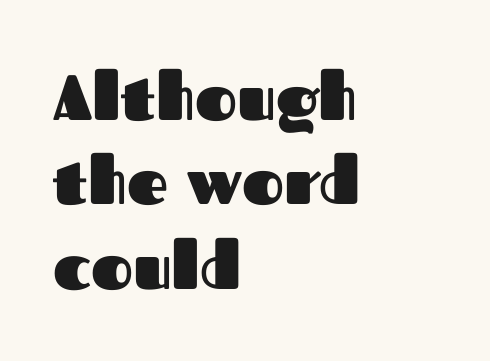
The image shows 64 px heavy sans-serif type, upright; set left-aligned, normal line spacing (1.32x), normal letter spacing, not underlined; medium stroke contrast and a medium x-height.
